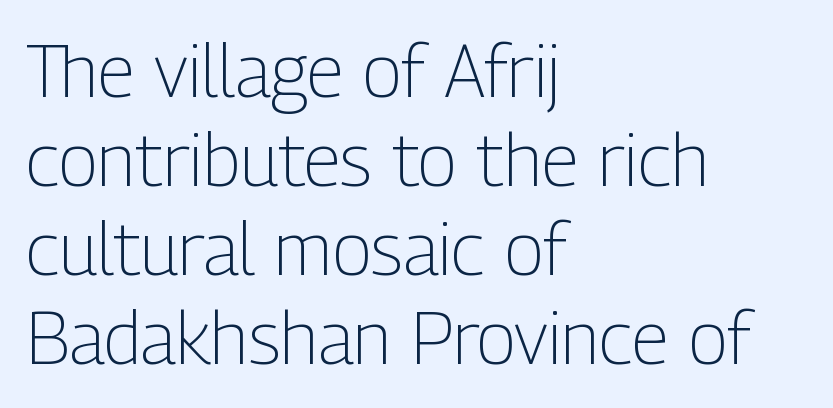
{"serif": "no", "italic": "no", "bold": "no", "weight": "light", "width": "condensed", "stroke_contrast": "low", "x_height": "medium", "monospaced": "no", "underline": "no", "align": "left", "line_spacing_ratio": 1.22, "letter_spacing": "normal", "letter_spacing_em": 0.0, "glyph_px": 73}
